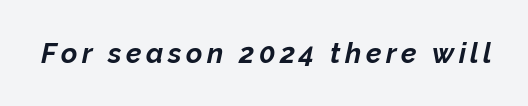
{"italic": "yes", "lean": "right", "slant_degrees": 12, "bold": "yes", "weight": "bold", "width": "normal", "stroke_contrast": "low", "x_height": "medium", "monospaced": "no", "underline": "no", "glyph_px": 28}
